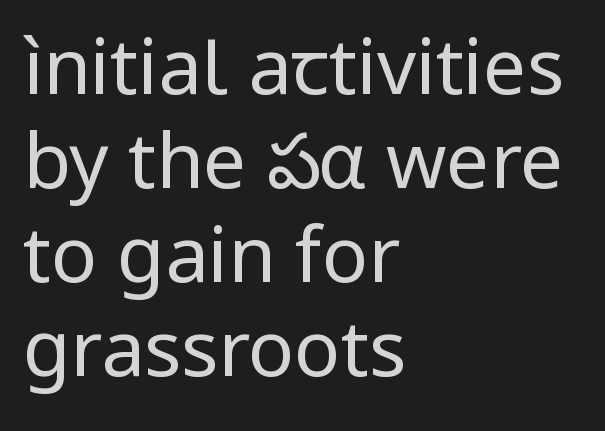
The image shows 77 px regular-weight sans-serif type, upright; set left-aligned, line spacing 1.22x, normal letter spacing, not underlined; low stroke contrast and a medium x-height.
